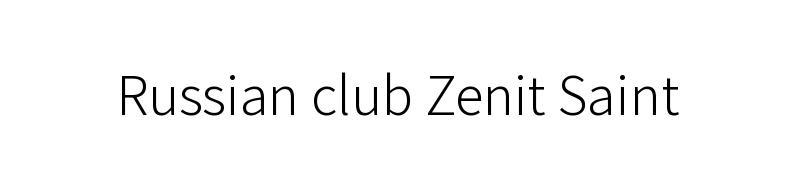
Q: Is the text bold? A: No.
Q: Is the text italic (slanted)? A: No, it is upright.
Q: Is the typeface a serif or a sans-serif typeface? A: Sans-serif.
Q: Is the text underlined? A: No.
Q: Is the spacing between letters normal or unusually wide? A: Normal.
Q: Width (condensed, normal, or wide)? A: Normal.
Q: Stroke contrast? A: Low.
Q: x-height? A: Medium.
Q: Monospaced? A: No.
